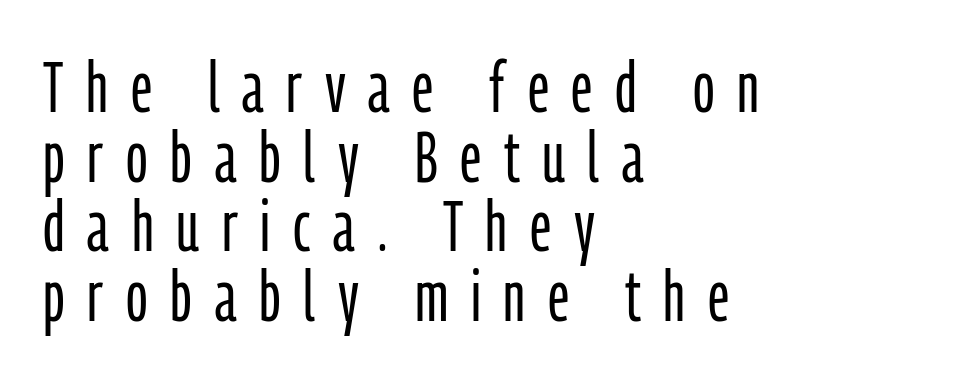
One glance says dense: line gaps are narrower than usual. Look at the bottom of the vertical strokes: they stop flat, with no serifs. Stroke mass is kept to a normal reading level or below. Spacing verdict: proportional, widths tailored to each character.
